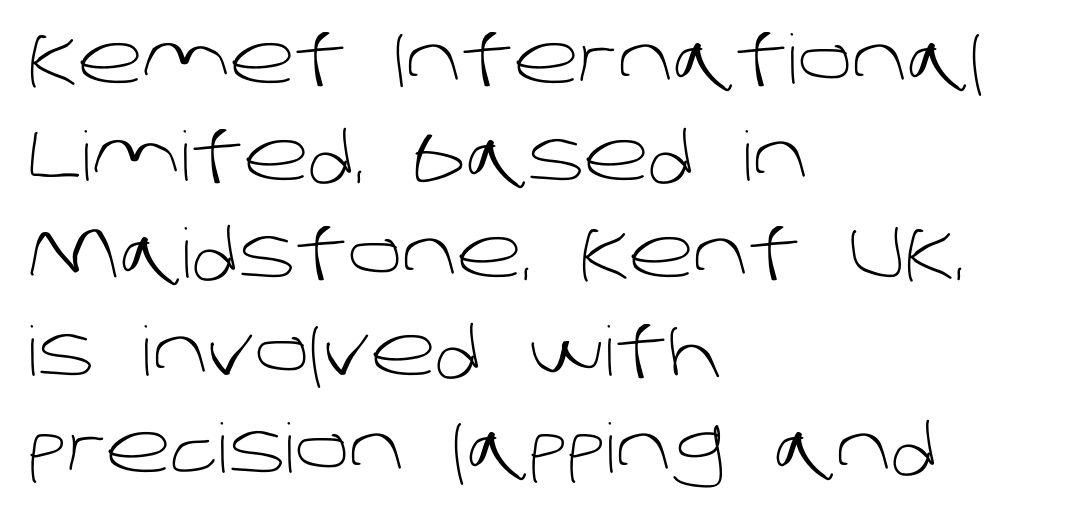
The letters advance in unequal steps, a hallmark of proportional type. Horizontal alignment here is leftward, the default for most running prose. Stroke thickness stays within the range of a standard reading face or lighter. What kind of face is this? One without serifs — a sans. Baseline-to-baseline distance is the conventional proportion of letter height. Each word holds together tightly as a unit, with standard inter-letter gaps.
